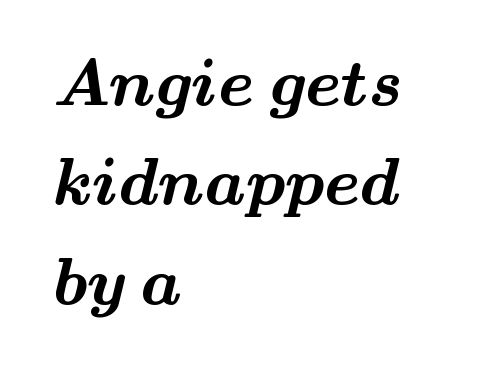
The image shows 65 px bold, wide serif type; set left-aligned, normal line spacing (1.53x), normal letter spacing, not underlined; medium stroke contrast and a small x-height.
